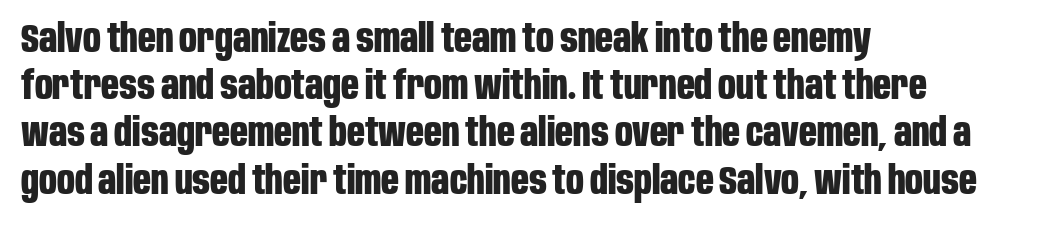
The image shows 39 px bold, condensed sans-serif type, upright; set left-aligned, line spacing 1.21x, normal letter spacing, not underlined; low stroke contrast and a large x-height.
